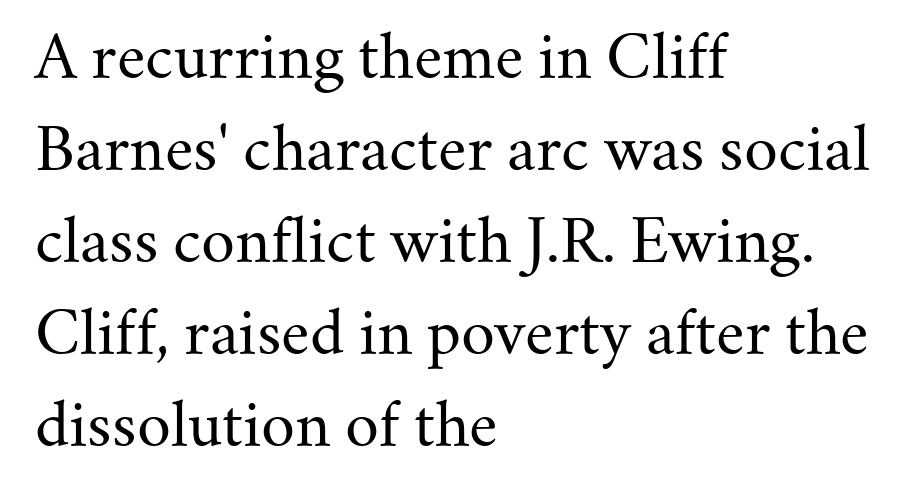
Bold? No — there's no thickening of the strokes. This sample uses plain, unmodified letter spacing. The letters stand upright; this is a roman face. Note the varied advance widths — an 'i' is clearly narrower than an 'm'.
